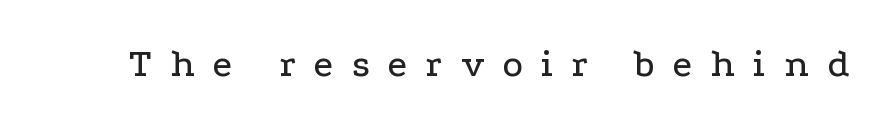
{"serif": "yes", "italic": "no", "width": "wide", "stroke_contrast": "low", "x_height": "medium", "monospaced": "no", "underline": "no", "letter_spacing": "wide", "letter_spacing_em": 0.47, "glyph_px": 39}
